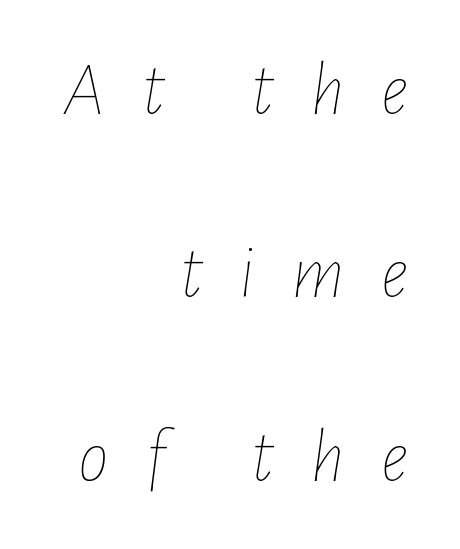
Right-aligned paragraph, ragged on the left. Words float on clear page, feet unadorned. Nothing heavy about these letters — not bold at all. Students, note that the glyphs here are deliberately spaced far apart. This block would shrink considerably if given ordinary leading; it's expanded now.
